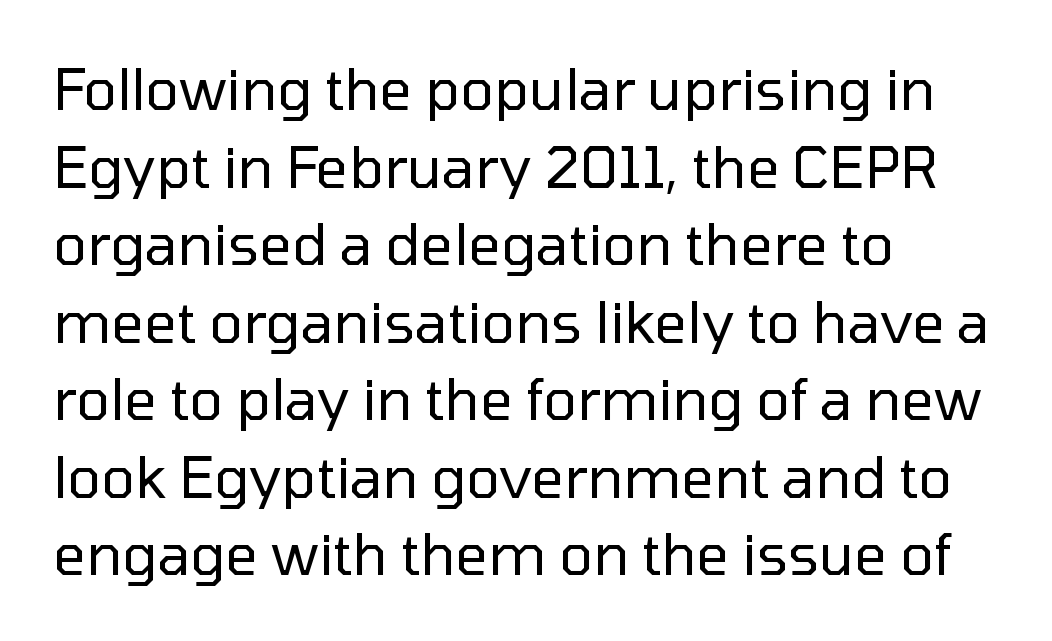
This rendering uses left alignment, leaving the right contour irregular. Each stroke keeps to a modest, everyday thickness or less. Varying glyph widths throughout — classic text-font behaviour. A typesetter would call this leading conventional body-copy spacing.
